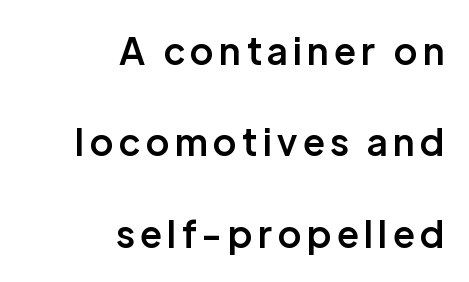
Its strokes are somewhat broadened, the hallmark of semibold type. Leading is clearly above the norm, producing a sparse column. Character widths vary here, with narrow letters taking less room than wide ones. Style check: upright.
